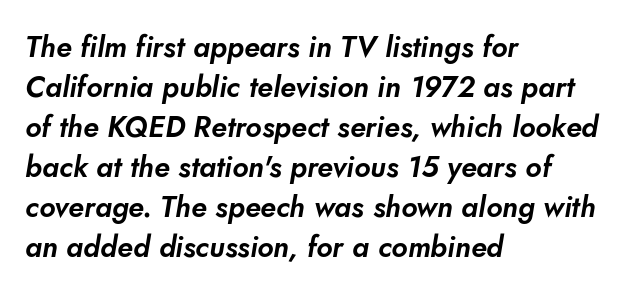
The image shows 29 px sans-serif type; set left-aligned, normal line spacing (1.38x), normal letter spacing, not underlined; low stroke contrast and a small x-height.
